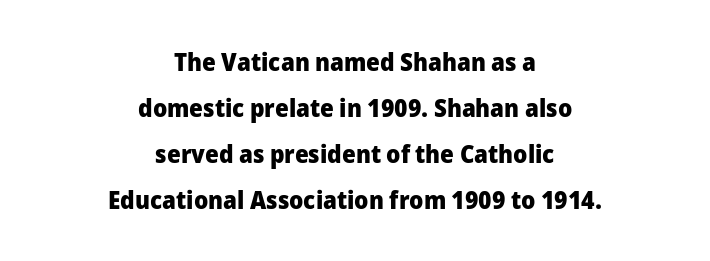
Q: Is the text bold? A: Yes.
Q: Is the text italic (slanted)? A: No, it is upright.
Q: Is the text underlined? A: No.
Q: How is the paragraph aligned? A: Centered.
Q: Is the spacing between letters normal or unusually wide? A: Normal.
